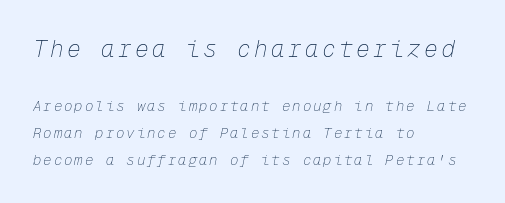
Clear beneath every line of the passage. If you drew a ruler down the left edge, every line would touch it. The font's italic variant was chosen for this text. The leading is generous, giving the passage an open texture.
